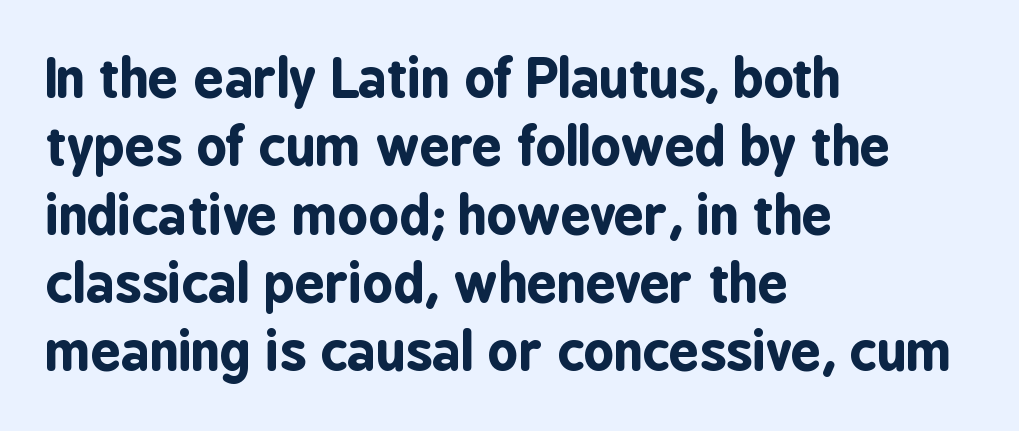
Q: Is the text bold? A: Yes.
Q: Is the text italic (slanted)? A: No, it is upright.
Q: Is the typeface a serif or a sans-serif typeface? A: Sans-serif.
Q: Is the text underlined? A: No.
Q: How is the paragraph aligned? A: Left-aligned.
Q: Is the spacing between letters normal or unusually wide? A: Normal.
Q: Is the spacing between lines tight, normal or loose? A: Normal.
Q: Width (condensed, normal, or wide)? A: Condensed.
Q: Stroke contrast? A: Low.
Q: x-height? A: Medium.
Q: Monospaced? A: No.
